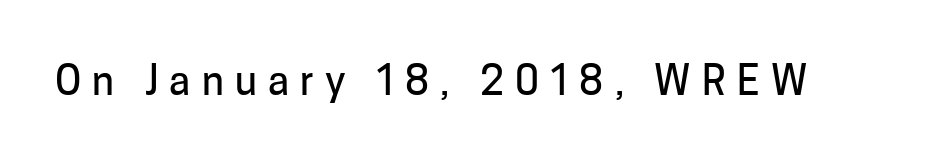
The image shows 40 px sans-serif type, upright; set unusually wide letter spacing (+0.28 em), not underlined; low stroke contrast and a medium x-height.
